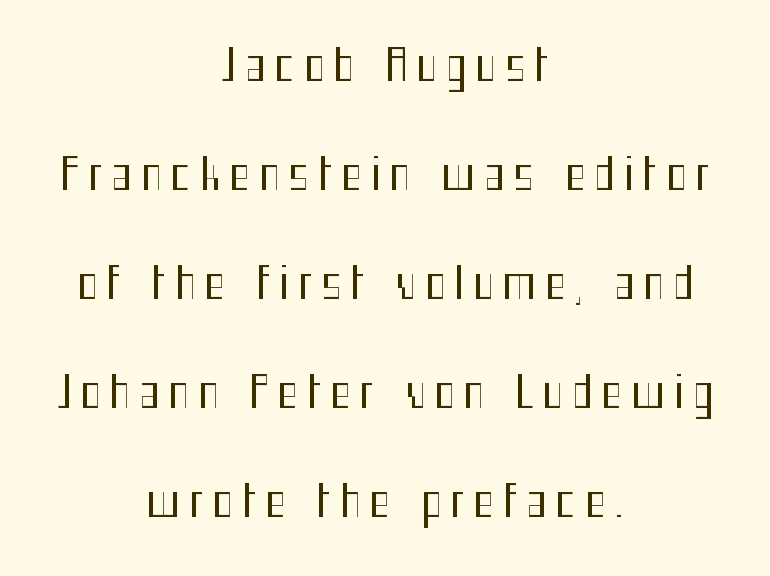
Q: Is the text bold? A: No.
Q: Is the text italic (slanted)? A: No, it is upright.
Q: Is the typeface a serif or a sans-serif typeface? A: Sans-serif.
Q: Is the text underlined? A: No.
Q: How is the paragraph aligned? A: Centered.
Q: Is the spacing between letters normal or unusually wide? A: Unusually wide.
Q: Is the spacing between lines tight, normal or loose? A: Loose.
Q: Width (condensed, normal, or wide)? A: Condensed.
Q: Stroke contrast? A: Medium.
Q: x-height? A: Medium.
Q: Monospaced? A: No.
